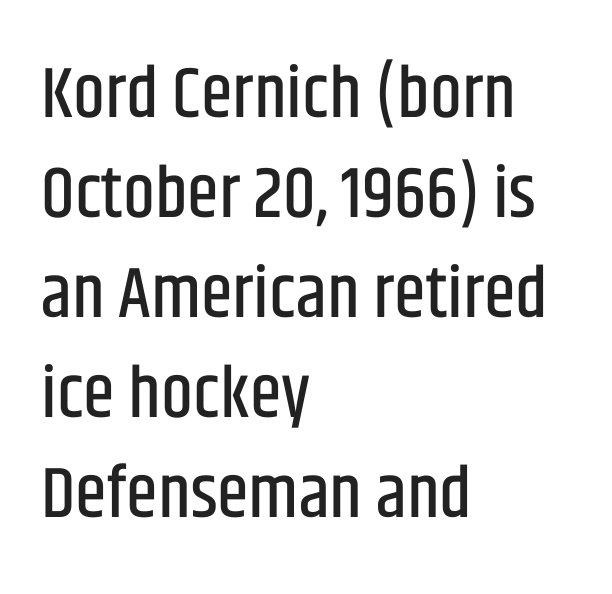
This sample uses a sans-serif face. Tall strokes in this sample are plumb rather than angled. The rendering uses a moderate line-height, typical for paragraphs. Each letter keeps its own natural width here, so spacing adapts to shape. Letters rest on an invisible, unmarked baseline.
